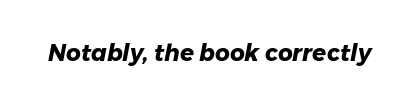
Q: Is the text bold? A: Yes.
Q: Is the text italic (slanted)? A: Yes, it leans right by about 11 degrees.
Q: Is the text underlined? A: No.
Q: Is the spacing between letters normal or unusually wide? A: Normal.
